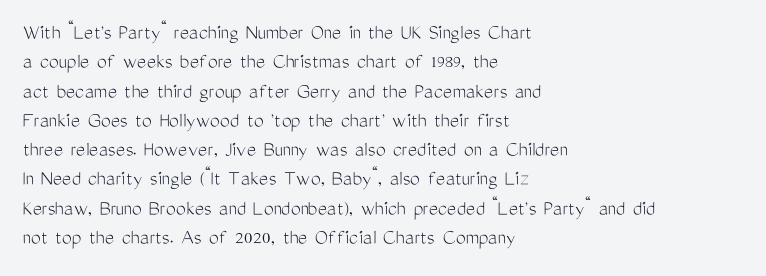
{"italic": "no", "bold": "no", "underline": "no", "align": "left", "line_spacing": "normal", "line_spacing_ratio": 1.33, "letter_spacing": "normal", "letter_spacing_em": 0.0, "glyph_px": 22}
